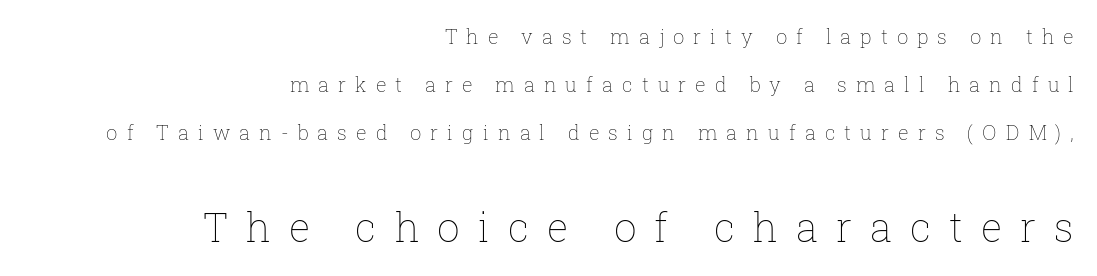
{"italic": "no", "bold": "no", "weight": "thin", "width": "normal", "stroke_contrast": "low", "x_height": "medium", "monospaced": "no", "underline": "no", "align": "right", "line_spacing": "loose", "line_spacing_ratio": 2.41, "letter_spacing": "wide", "letter_spacing_em": 0.45, "larger_block": "second", "size_ratio": 2.0, "glyph_px": 40}
